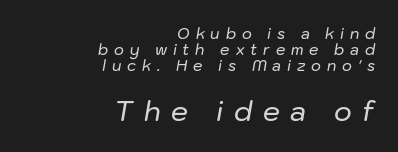
{"italic": "yes", "lean": "right", "slant_degrees": 10, "underline": "no", "align": "right", "line_spacing": "tight", "line_spacing_ratio": 1.07, "letter_spacing": "wide", "letter_spacing_em": 0.39, "larger_block": "second", "size_ratio": 1.8, "glyph_px": 27}
